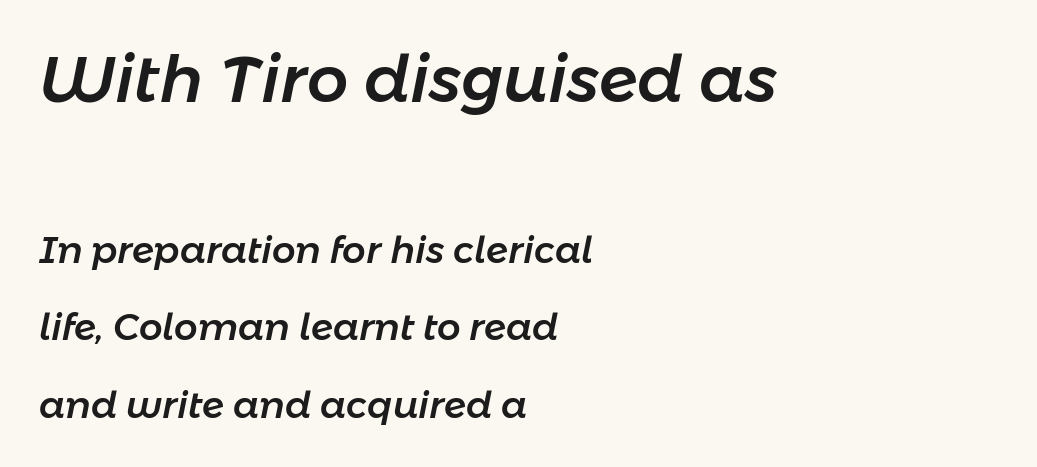
{"italic": "yes", "lean": "right", "slant_degrees": 11, "width": "normal", "stroke_contrast": "low", "x_height": "medium", "monospaced": "no", "underline": "no", "align": "left", "line_spacing": "loose", "line_spacing_ratio": 2.09, "letter_spacing": "normal", "letter_spacing_em": 0.0, "larger_block": "first", "size_ratio": 1.76, "glyph_px": 65}
